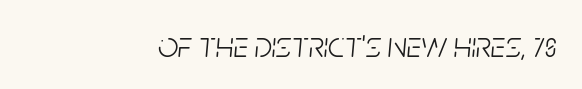
Q: Is the text bold? A: No.
Q: Is the text italic (slanted)? A: Yes, it leans right by about 5 degrees.
Q: Is the text underlined? A: No.
Q: Is the spacing between letters normal or unusually wide? A: Normal.
Q: Width (condensed, normal, or wide)? A: Condensed.
Q: Stroke contrast? A: Low.
Q: x-height? A: Large.
Q: Monospaced? A: No.
